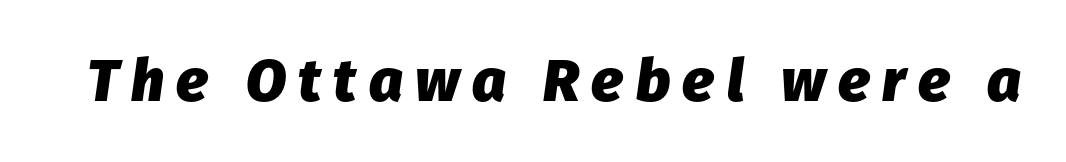
The image shows 59 px heavy type, italic (leaning right); set unusually wide letter spacing (+0.21 em), not underlined; low stroke contrast and a medium x-height.
